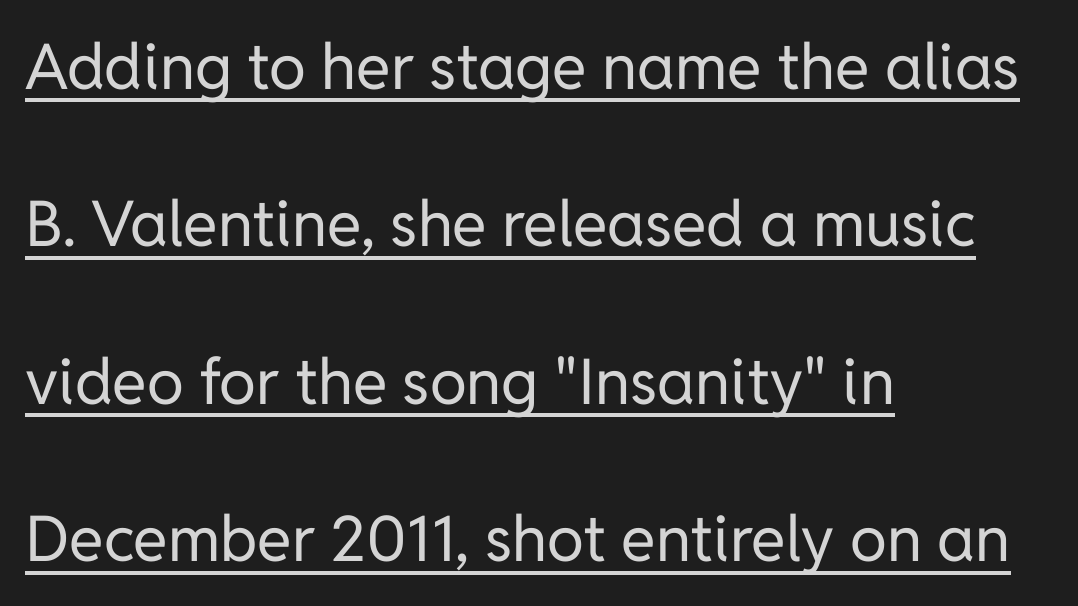
The typesetting does not lean heavy: it is not bold. Nope, no serifs anywhere on these letters. The specimen reads as upright at a glance. Notice how the passage keeps a crisp vertical edge on the left only. Rows of type keep a wide berth in the vertical direction.
